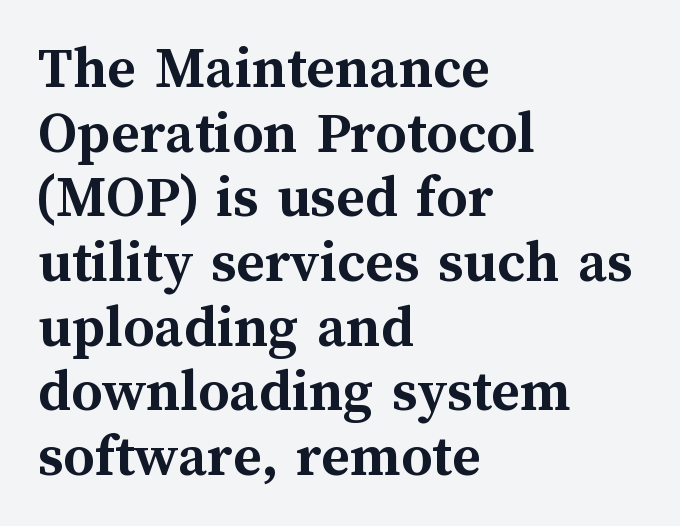
The image shows 61 px semibold type, upright; set left-aligned, tight line spacing (1.06x), normal letter spacing, not underlined; medium stroke contrast and a medium x-height.
